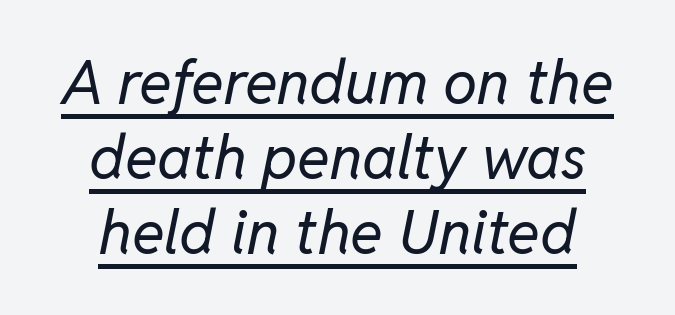
Compared with ordinary roman type, these characters are visibly tilted. Words appear dense and cohesive because spacing is normal. The passage shown is underscored from start to finish. On a weight scale, this lands at 450 or below.
